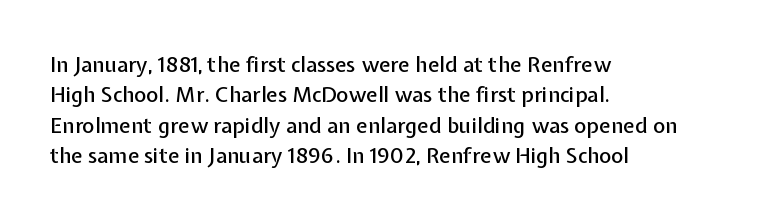
{"italic": "no", "underline": "no", "align": "left", "line_spacing": "normal", "line_spacing_ratio": 1.45, "letter_spacing": "normal", "letter_spacing_em": 0.0, "glyph_px": 21}
